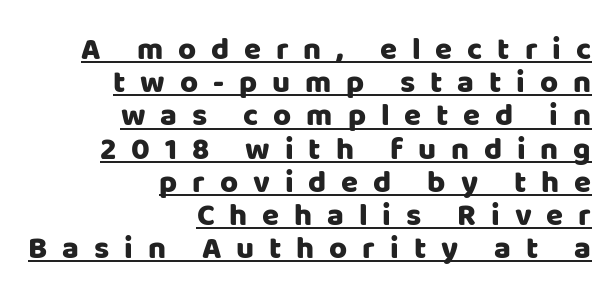
Q: Is the text italic (slanted)? A: No, it is upright.
Q: Is the typeface a serif or a sans-serif typeface? A: Sans-serif.
Q: Is the text underlined? A: Yes.
Q: How is the paragraph aligned? A: Right-aligned.
Q: Is the spacing between letters normal or unusually wide? A: Unusually wide.
Q: Is the spacing between lines tight, normal or loose? A: Tight.
Q: Width (condensed, normal, or wide)? A: Normal.
Q: Stroke contrast? A: Low.
Q: x-height? A: Large.
Q: Monospaced? A: No.
